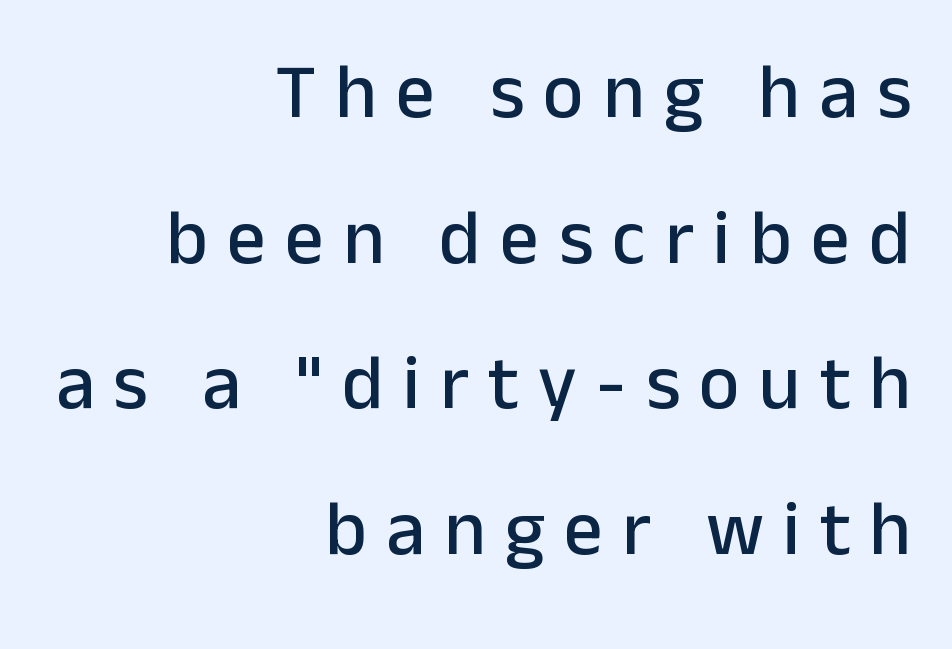
{"serif": "no", "italic": "no", "width": "normal", "stroke_contrast": "low", "x_height": "medium", "monospaced": "no", "underline": "no", "align": "right", "line_spacing_ratio": 1.89, "letter_spacing": "wide", "letter_spacing_em": 0.25, "glyph_px": 77}
